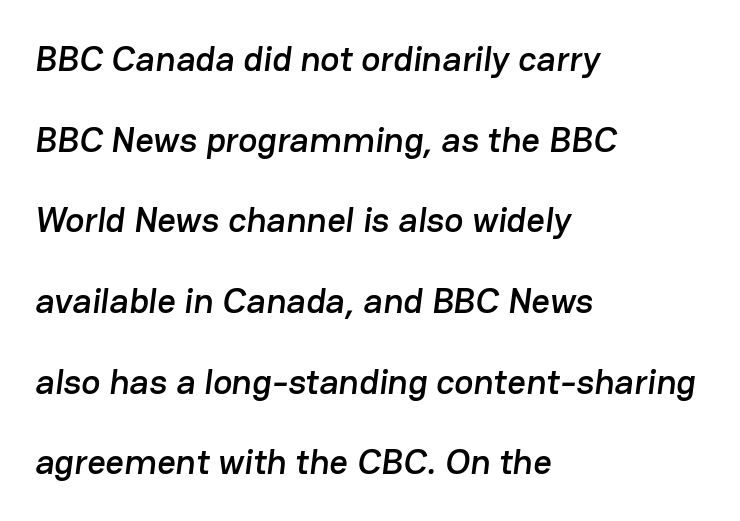
The image shows 36 px sans-serif type; set left-aligned, loose line spacing (2.24x), normal letter spacing, not underlined; low stroke contrast and a medium x-height.
